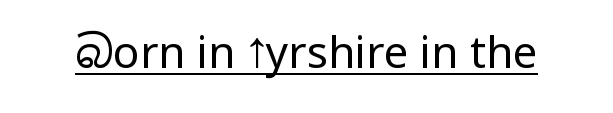
Q: Is the text bold? A: No.
Q: Is the text italic (slanted)? A: No, it is upright.
Q: Is the typeface a serif or a sans-serif typeface? A: Sans-serif.
Q: Is the text underlined? A: Yes.
Q: Is the spacing between letters normal or unusually wide? A: Normal.
Q: Width (condensed, normal, or wide)? A: Condensed.
Q: Stroke contrast? A: Low.
Q: x-height? A: Large.
Q: Monospaced? A: No.
